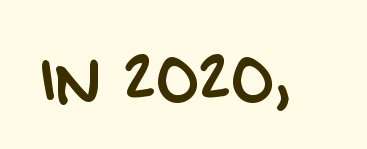
These lines are rendered in a variable-pitch font. No feet cap the strokes, marking this as sans-serif type. The string is rendered with underlining switched off. Here the glyphs are tracked normally, forming tight word shapes.
